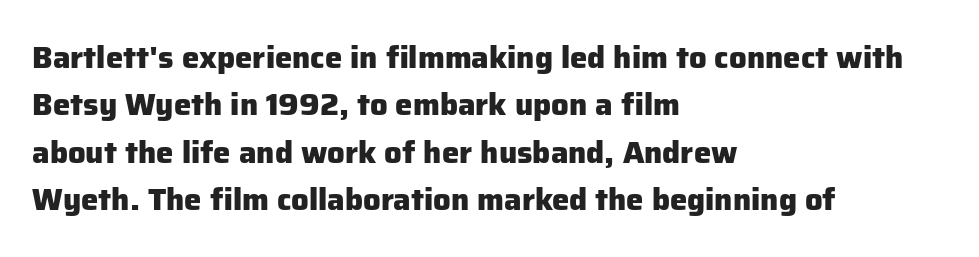
Notice how thick the strokes are: this is what a full bold looks like. How are the letters spaced? Ordinarily, with no added tracking. A roman cut, with each character standing at attention. Reading down the column, the eye jumps a familiar distance to each next line.
